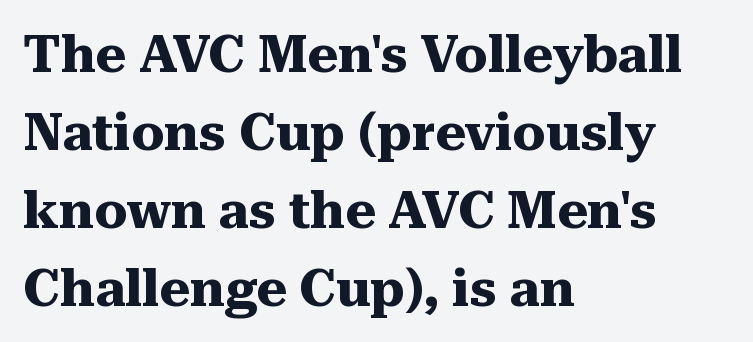
Q: Is the text bold? A: Yes.
Q: Is the text italic (slanted)? A: No, it is upright.
Q: Is the typeface a serif or a sans-serif typeface? A: Serif.
Q: Is the text underlined? A: No.
Q: How is the paragraph aligned? A: Left-aligned.
Q: Is the spacing between letters normal or unusually wide? A: Normal.
Q: Is the spacing between lines tight, normal or loose? A: Normal.
Q: Width (condensed, normal, or wide)? A: Normal.
Q: Stroke contrast? A: Medium.
Q: x-height? A: Medium.
Q: Monospaced? A: No.
